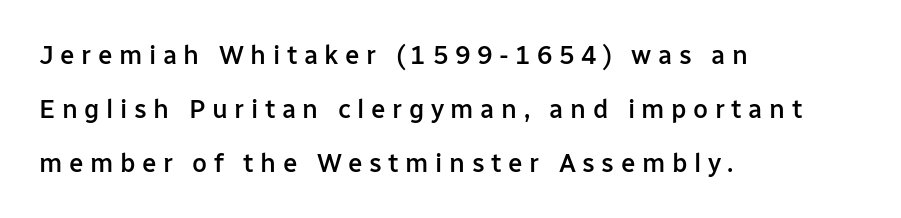
The image shows 26 px text type, upright; set left-aligned, loose line spacing (2.07x), unusually wide letter spacing (+0.25 em), not underlined.
